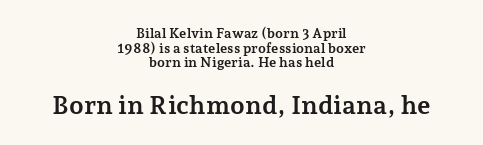
Q: Is the text bold? A: Yes.
Q: Is the text italic (slanted)? A: No, it is upright.
Q: Is the text underlined? A: No.
Q: How is the paragraph aligned? A: Centered.
Q: Is the spacing between letters normal or unusually wide? A: Normal.
Q: Is the spacing between lines tight, normal or loose? A: Tight.
Q: Which block of text is set in a larger size, the first (top) or the second (bottom)? A: The second (bottom) one.
